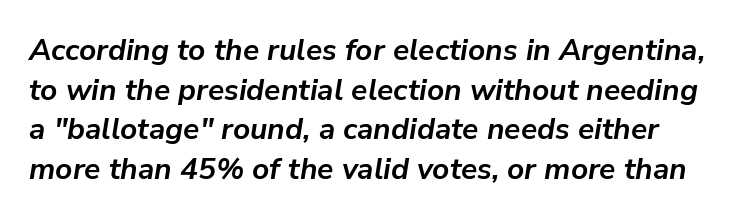
Q: Is the text bold? A: Yes.
Q: Is the text italic (slanted)? A: Yes, it leans right by about 9 degrees.
Q: Is the text underlined? A: No.
Q: Is the spacing between letters normal or unusually wide? A: Normal.
Q: Is the spacing between lines tight, normal or loose? A: Normal.
Q: Width (condensed, normal, or wide)? A: Normal.
Q: Stroke contrast? A: Low.
Q: x-height? A: Medium.
Q: Monospaced? A: No.
